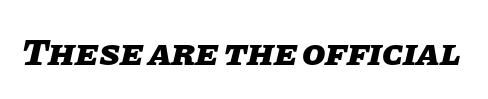
{"italic": "yes", "lean": "right", "slant_degrees": 11, "bold": "yes", "weight": "heavy", "width": "normal", "stroke_contrast": "low", "x_height": "large", "monospaced": "no", "underline": "no", "letter_spacing": "normal", "letter_spacing_em": 0.0, "glyph_px": 38}
